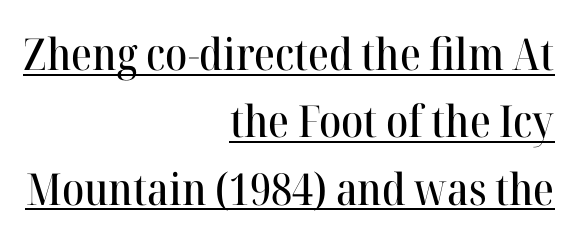
{"serif": "yes", "italic": "no", "width": "normal", "stroke_contrast": "high", "x_height": "medium", "monospaced": "no", "underline": "yes", "align": "right", "line_spacing": "normal", "line_spacing_ratio": 1.53, "letter_spacing": "normal", "letter_spacing_em": 0.0, "glyph_px": 44}
